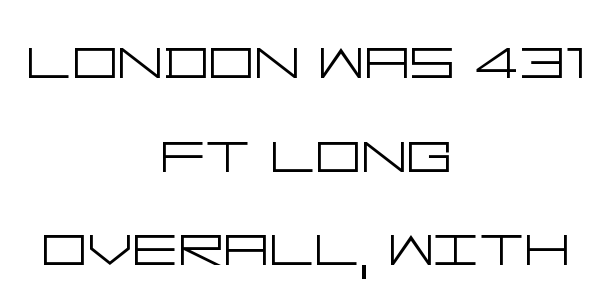
{"serif": "no", "italic": "no", "bold": "no", "weight": "light", "width": "wide", "stroke_contrast": "low", "x_height": "large", "underline": "no", "align": "center", "line_spacing": "normal", "line_spacing_ratio": 1.32, "letter_spacing": "normal", "letter_spacing_em": 0.0, "glyph_px": 71}
